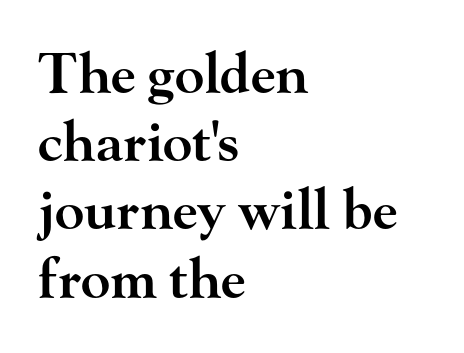
The image shows 55 px semibold, wide serif type, upright; set left-aligned, line spacing 1.24x, normal letter spacing, not underlined; high stroke contrast and a small x-height.
